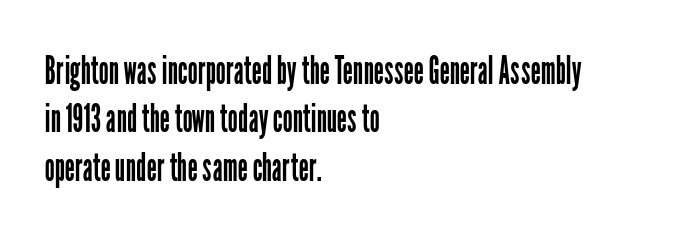
Descender tails drop into unmarked territory. This rendering employs a face without finishing strokes, i.e., a sans-serif. Weight: regular or lighter. Tracking value appears to be zero — textbook default spacing. The letters advance in unequal steps, a hallmark of proportional type.
